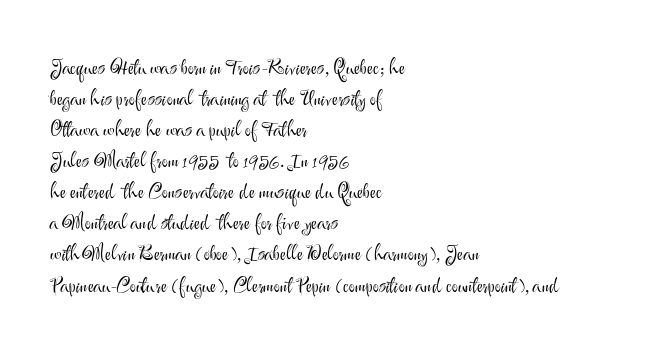
Q: Is the text bold? A: No.
Q: Is the text underlined? A: No.
Q: How is the paragraph aligned? A: Left-aligned.
Q: Is the spacing between letters normal or unusually wide? A: Normal.
Q: Is the spacing between lines tight, normal or loose? A: Normal.
